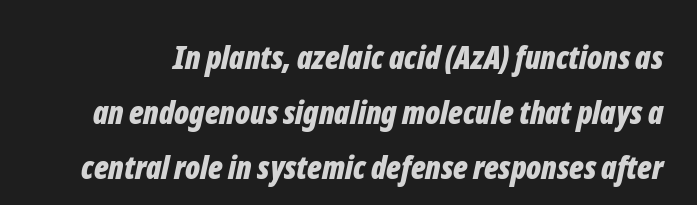
{"italic": "yes", "lean": "right", "slant_degrees": 12, "bold": "yes", "weight": "bold", "width": "condensed", "stroke_contrast": "low", "x_height": "medium", "monospaced": "no", "underline": "no", "line_spacing_ratio": 1.72, "letter_spacing": "normal", "letter_spacing_em": 0.0, "glyph_px": 32}
